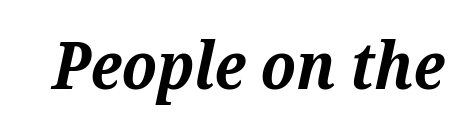
Does the type have serifs? Yes, each stem ends in a small foot. The horizontal fit of the characters is conventional and even. Style check: oblique. The words here are not underlined. Emphasis by weight is at full strength: bold.
